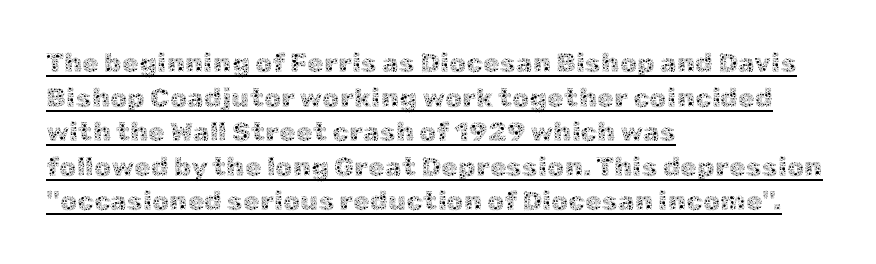
{"italic": "no", "bold": "no", "underline": "yes", "align": "left", "line_spacing": "normal", "line_spacing_ratio": 1.28, "letter_spacing": "normal", "letter_spacing_em": 0.0, "glyph_px": 27}
